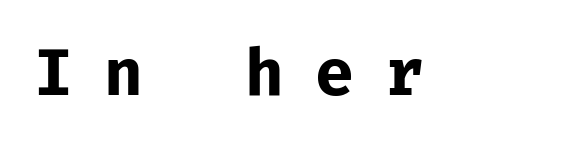
The image shows 65 px bold sans-serif type, upright, monospaced; set unusually wide letter spacing (+0.48 em), not underlined; low stroke contrast and a medium x-height.
